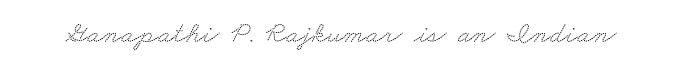
Q: Is the typeface a serif or a sans-serif typeface? A: Serif.
Q: Is the text underlined? A: No.
Q: Is the spacing between letters normal or unusually wide? A: Normal.
Q: Width (condensed, normal, or wide)? A: Wide.
Q: Stroke contrast? A: Medium.
Q: x-height? A: Small.
Q: Monospaced? A: No.
